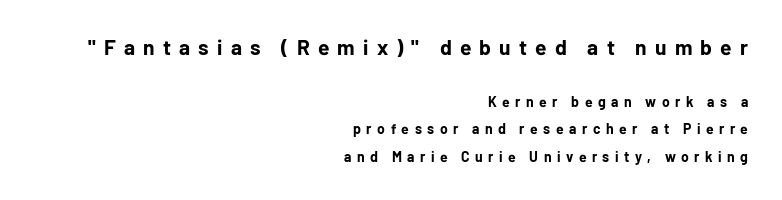
{"italic": "no", "bold": "yes", "underline": "no", "align": "right", "line_spacing": "loose", "line_spacing_ratio": 1.99, "letter_spacing": "wide", "letter_spacing_em": 0.39, "larger_block": "first", "size_ratio": 1.5, "glyph_px": 21}
